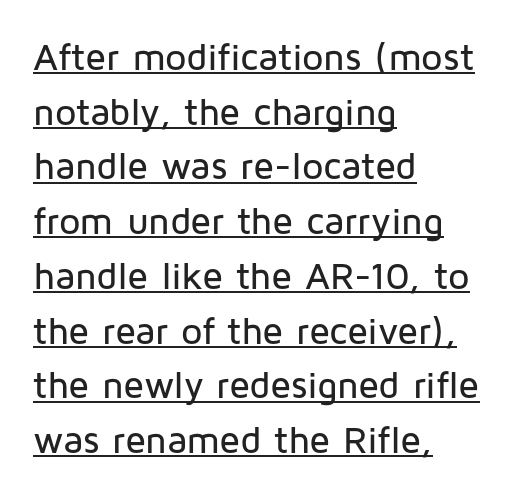
{"serif": "no", "italic": "no", "width": "normal", "stroke_contrast": "low", "x_height": "medium", "monospaced": "no", "underline": "yes", "align": "left", "line_spacing": "normal", "line_spacing_ratio": 1.44, "letter_spacing": "normal", "letter_spacing_em": 0.0, "glyph_px": 38}
